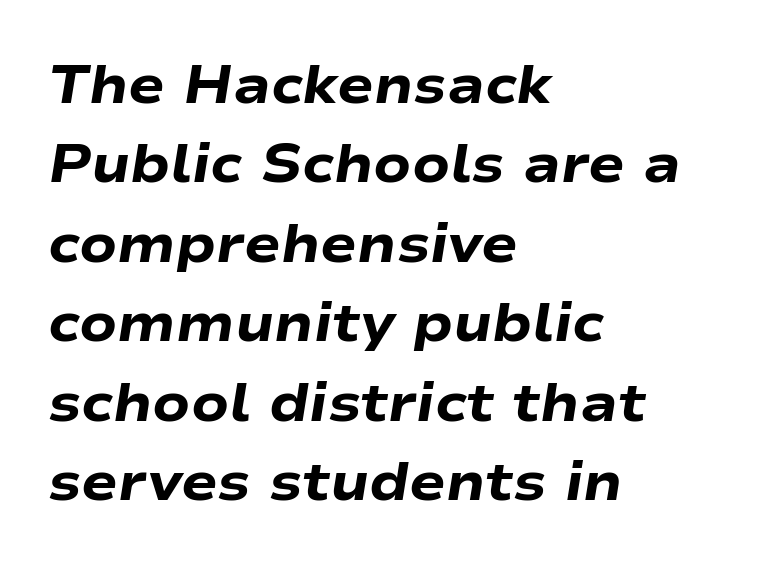
Q: Is the text bold? A: Yes.
Q: Is the text italic (slanted)? A: Yes, it leans right by about 9 degrees.
Q: Is the text underlined? A: No.
Q: How is the paragraph aligned? A: Left-aligned.
Q: Is the spacing between letters normal or unusually wide? A: Normal.
Q: Is the spacing between lines tight, normal or loose? A: Normal.
Q: Width (condensed, normal, or wide)? A: Wide.
Q: Stroke contrast? A: Low.
Q: x-height? A: Medium.
Q: Monospaced? A: No.
